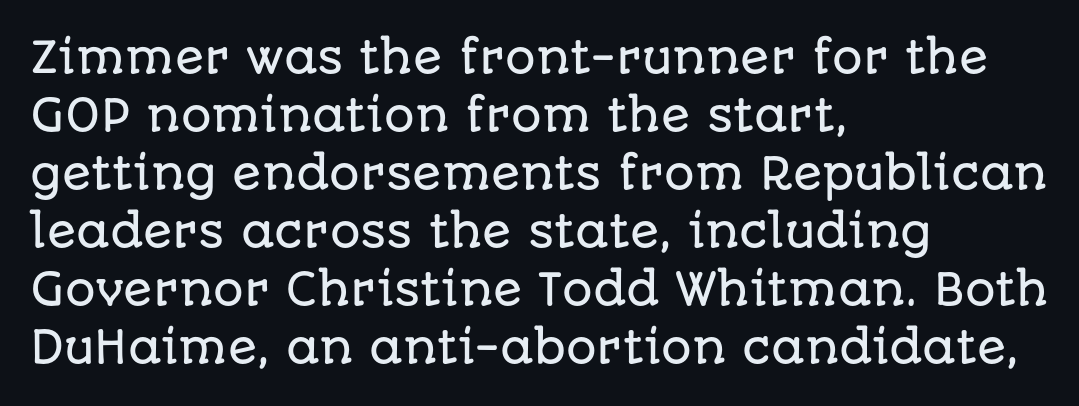
Italic? Not at all — the glyphs are vertical. The passage shown is typed in a proportional face where columns would drift. Visually the block forms a straight wall on the left and a jagged coastline on the right. Each letter's strokes conclude bluntly, with no projecting serifs.
